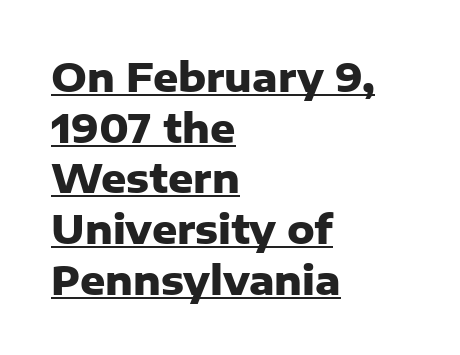
{"serif": "no", "italic": "no", "bold": "yes", "weight": "heavy", "width": "normal", "stroke_contrast": "low", "x_height": "medium", "monospaced": "no", "underline": "yes", "align": "left", "line_spacing": "normal", "line_spacing_ratio": 1.3, "letter_spacing": "normal", "letter_spacing_em": 0.0, "glyph_px": 39}
